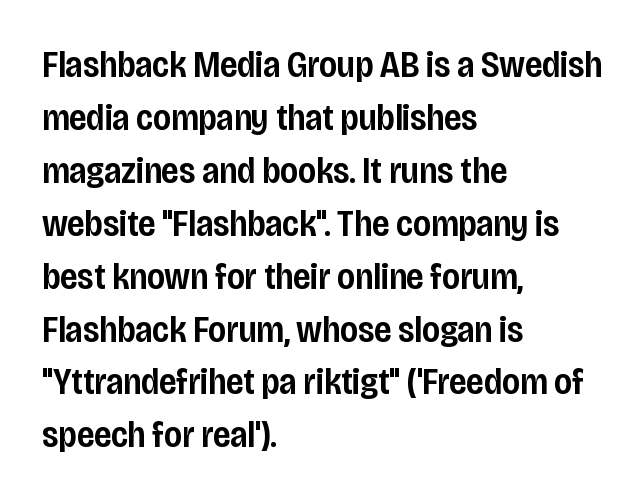
The image shows 37 px semibold, condensed sans-serif type, upright; set left-aligned, normal line spacing (1.43x), normal letter spacing, not underlined; low stroke contrast and a large x-height.
